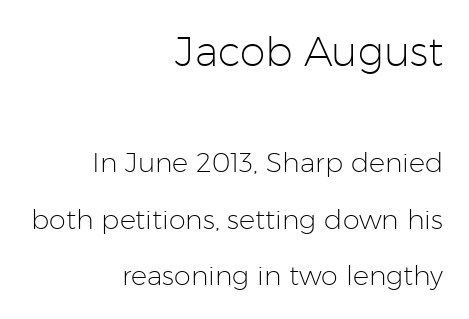
The image shows 41 px light sans-serif type, upright; set right-aligned, loose line spacing (2.1x), normal letter spacing, not underlined; the first (top) block is 1.52x larger; low stroke contrast and a medium x-height.
